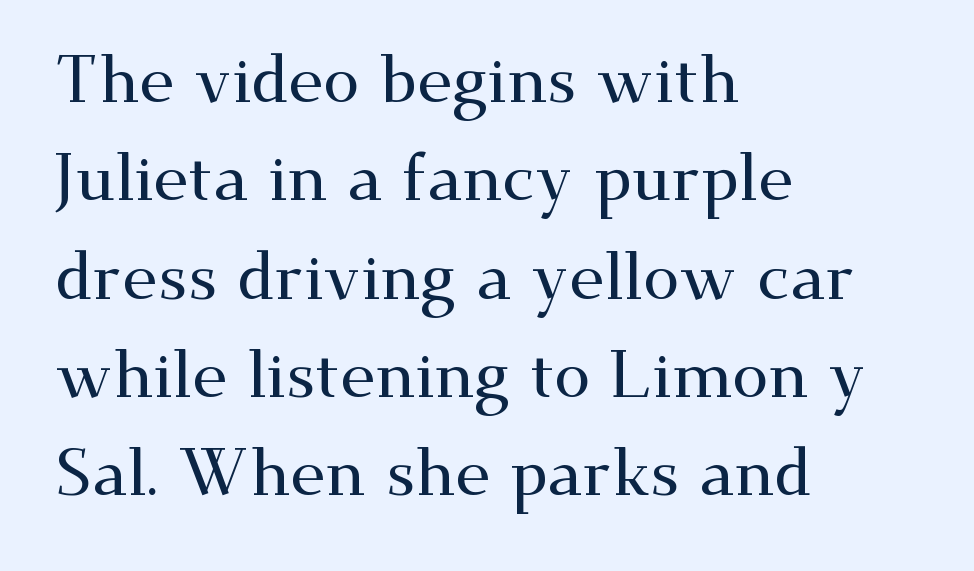
The image shows 66 px wide serif type, upright; set left-aligned, normal line spacing (1.49x), normal letter spacing, not underlined; medium stroke contrast and a small x-height.
